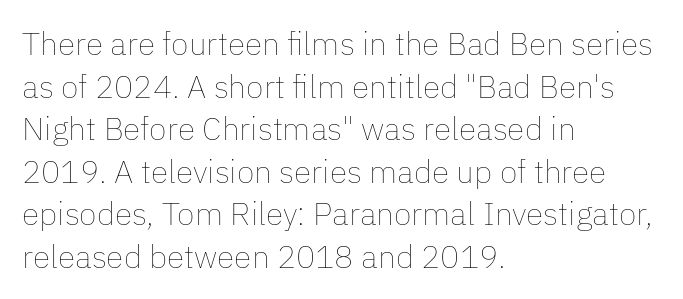
The image shows 32 px thin type, upright; set left-aligned, normal line spacing (1.33x), normal letter spacing, not underlined; low stroke contrast and a medium x-height.
